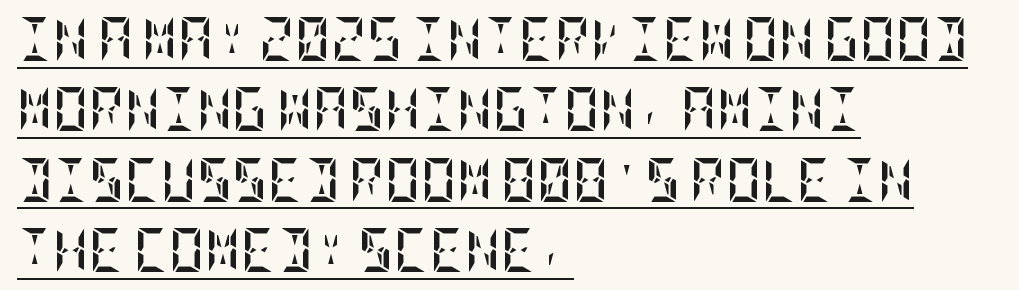
Between one letter and the next there's only the usual sliver of space. A typographer would call this underscored text. Set as a true bold cut, around the 700 mark. Honestly, the row spacing looks completely unremarkable. The typesetter chose a ragged-right arrangement here.
